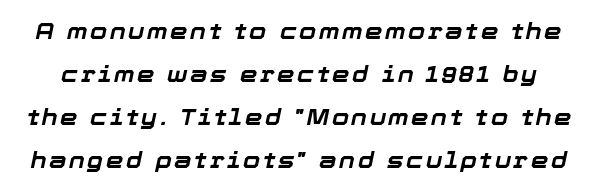
Q: Is the text bold? A: Yes.
Q: Is the text italic (slanted)? A: Yes, it leans right by about 12 degrees.
Q: Is the text underlined? A: No.
Q: Is the spacing between lines tight, normal or loose? A: Loose.
